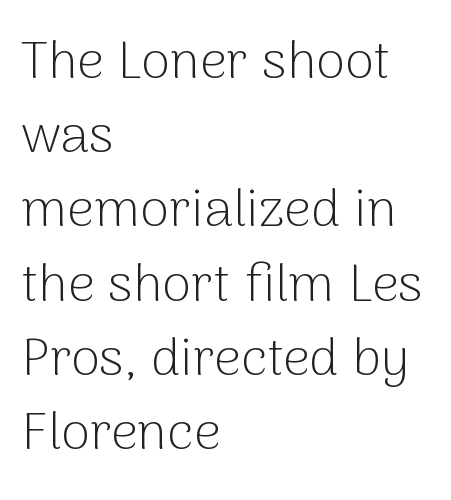
The image shows 53 px light sans-serif type, upright; set left-aligned, normal line spacing (1.4x), normal letter spacing, not underlined; low stroke contrast and a medium x-height.
